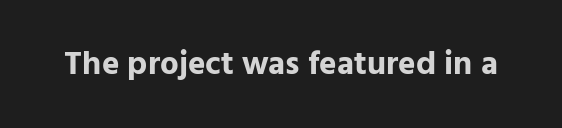
Q: Is the text bold? A: Yes.
Q: Is the text italic (slanted)? A: No, it is upright.
Q: Is the typeface a serif or a sans-serif typeface? A: Sans-serif.
Q: Is the text underlined? A: No.
Q: Is the spacing between letters normal or unusually wide? A: Normal.
Q: Width (condensed, normal, or wide)? A: Normal.
Q: Stroke contrast? A: Low.
Q: x-height? A: Medium.
Q: Monospaced? A: No.
